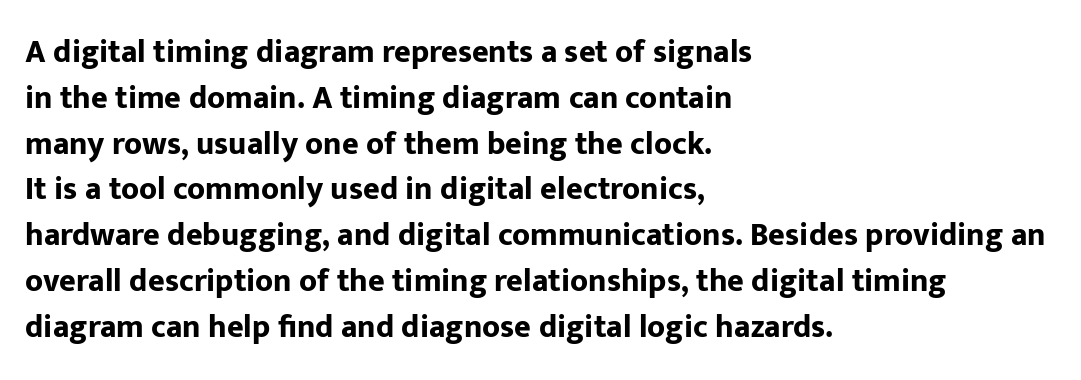
Q: Is the text bold? A: Yes.
Q: Is the text italic (slanted)? A: No, it is upright.
Q: Is the typeface a serif or a sans-serif typeface? A: Sans-serif.
Q: Is the text underlined? A: No.
Q: How is the paragraph aligned? A: Left-aligned.
Q: Is the spacing between letters normal or unusually wide? A: Normal.
Q: Is the spacing between lines tight, normal or loose? A: Normal.
Q: Width (condensed, normal, or wide)? A: Normal.
Q: Stroke contrast? A: Low.
Q: x-height? A: Medium.
Q: Monospaced? A: No.
